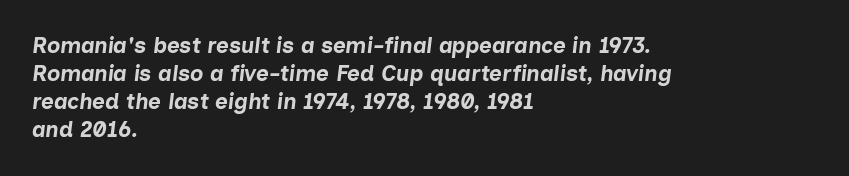
{"italic": "yes", "lean": "right", "slant_degrees": 7, "bold": "yes", "underline": "no", "align": "left", "line_spacing": "normal", "line_spacing_ratio": 1.28, "letter_spacing": "normal", "letter_spacing_em": 0.0, "glyph_px": 22}
